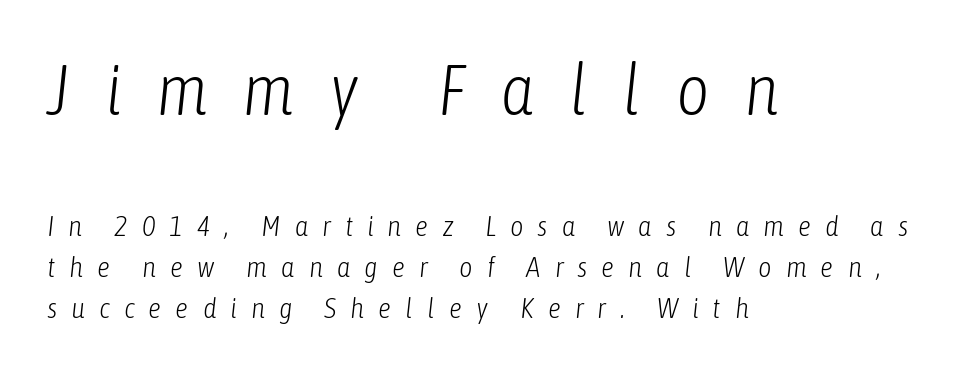
{"italic": "yes", "lean": "right", "slant_degrees": 6, "bold": "no", "weight": "light", "width": "condensed", "stroke_contrast": "low", "x_height": "medium", "monospaced": "no", "underline": "no", "align": "left", "line_spacing": "normal", "line_spacing_ratio": 1.43, "letter_spacing": "wide", "letter_spacing_em": 0.48, "larger_block": "first", "size_ratio": 2.48, "glyph_px": 72}
